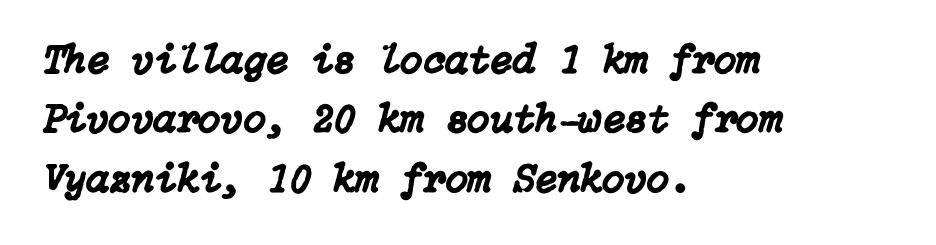
{"italic": "yes", "lean": "right", "slant_degrees": 15, "width": "normal", "stroke_contrast": "low", "x_height": "medium", "underline": "no", "align": "left", "line_spacing": "normal", "line_spacing_ratio": 1.45, "letter_spacing": "normal", "letter_spacing_em": 0.0, "glyph_px": 41}
